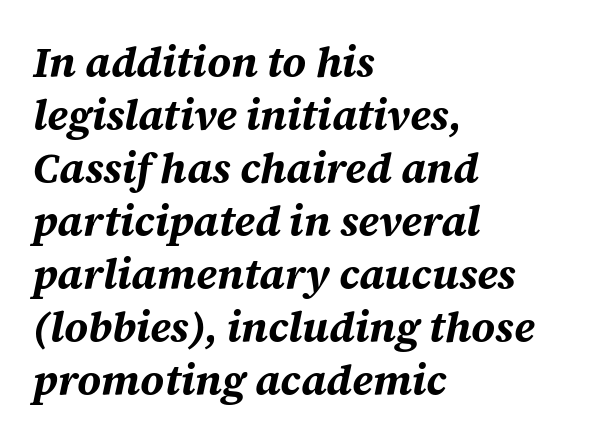
Q: Is the text bold? A: Yes.
Q: Is the text italic (slanted)? A: Yes, it leans right by about 12 degrees.
Q: Is the text underlined? A: No.
Q: How is the paragraph aligned? A: Left-aligned.
Q: Is the spacing between letters normal or unusually wide? A: Normal.
Q: Is the spacing between lines tight, normal or loose? A: Normal.
Q: Width (condensed, normal, or wide)? A: Normal.
Q: Stroke contrast? A: Medium.
Q: x-height? A: Large.
Q: Monospaced? A: No.
